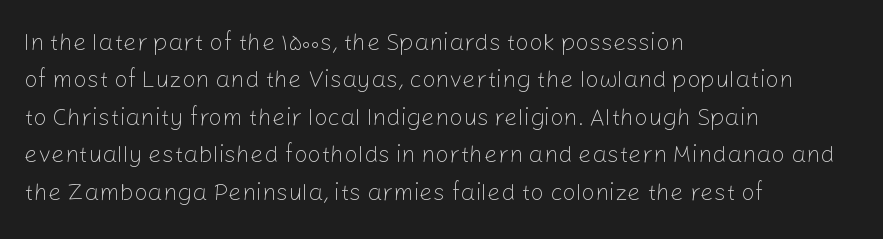
{"italic": "no", "bold": "no", "underline": "no", "align": "left", "line_spacing": "normal", "line_spacing_ratio": 1.56, "letter_spacing": "normal", "letter_spacing_em": 0.0, "glyph_px": 24}
